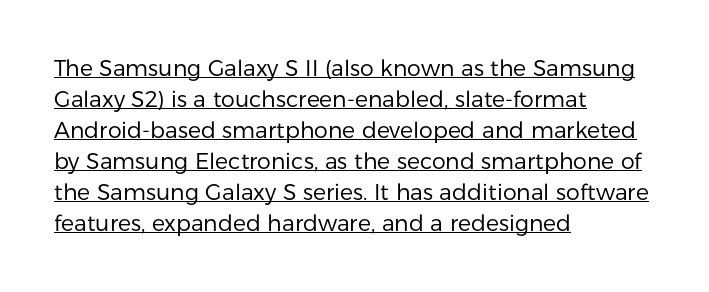
{"italic": "no", "bold": "no", "underline": "yes", "align": "left", "line_spacing": "normal", "line_spacing_ratio": 1.41, "letter_spacing": "normal", "letter_spacing_em": 0.0, "glyph_px": 22}
